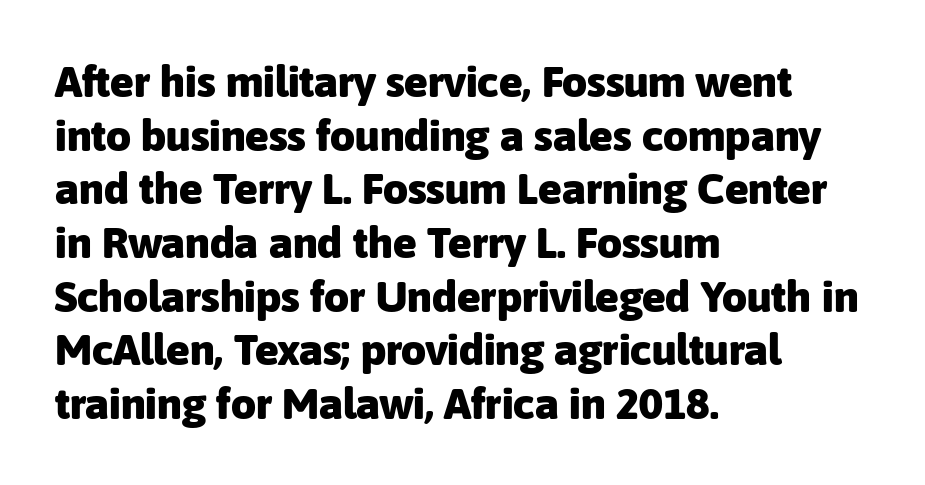
{"serif": "no", "italic": "no", "bold": "yes", "weight": "heavy", "width": "normal", "stroke_contrast": "low", "x_height": "medium", "monospaced": "no", "underline": "no", "align": "left", "line_spacing_ratio": 1.22, "letter_spacing": "normal", "letter_spacing_em": 0.0, "glyph_px": 44}
